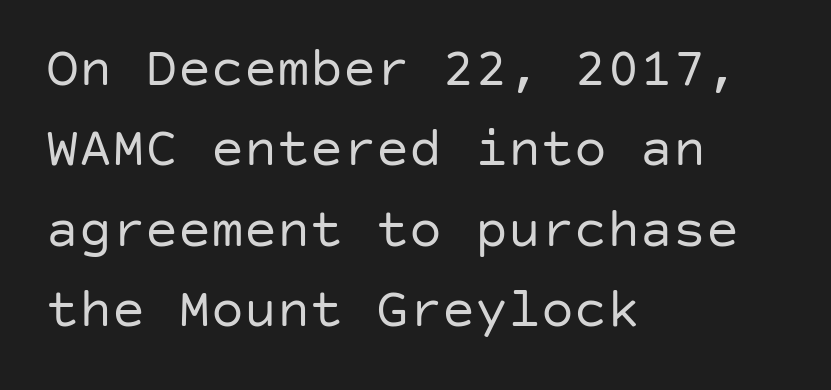
Regarding leading, the lines here are spaced in the standard way. The passage is arranged the way most books set body copy — flush left. The foot of each line stays bare and open. No feet cap the strokes, marking this as sans-serif type.
